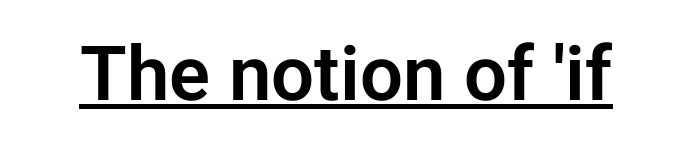
A typesetter would label this face a sans. Is the letter spacing exaggerated? No — it looks like the ordinary default. Every word sits above its own underline. Style check: upright. A typesetter would call this proportional, since set widths differ per character.
